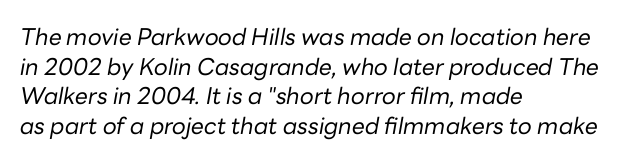
{"italic": "yes", "lean": "right", "slant_degrees": 10, "bold": "no", "underline": "no", "align": "left", "line_spacing": "normal", "line_spacing_ratio": 1.29, "letter_spacing": "normal", "letter_spacing_em": 0.0, "glyph_px": 23}
